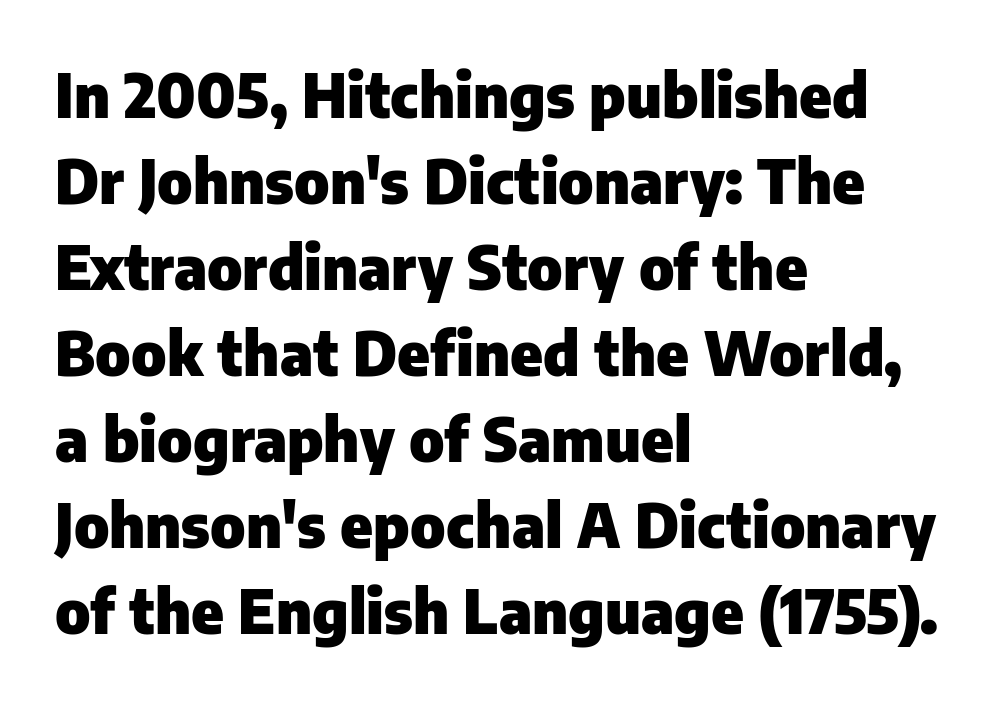
Quick note: interline space is typical. Alignment: flush left. Is the type bold? Yes — the strokes are clearly thick and heavy. This rendering leaves character spacing at its baseline value. The axis of the letterforms is exactly vertical.
